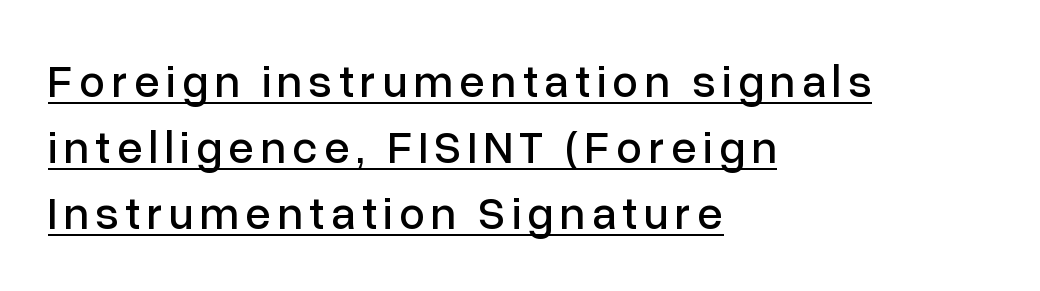
Is the block centered? No — it sits flush against the left margin. Posture: upright roman. The designer went with a sans here, leaving each stem footless. Emphasis is given by a line drawn under the lettering. Do the characters align in a grid? No, the font is proportional.
